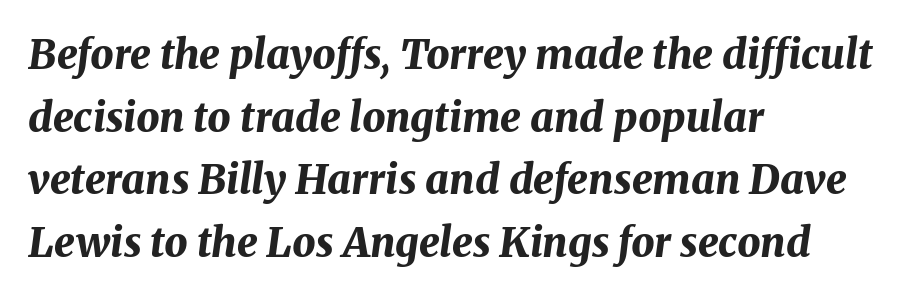
Q: Is the text bold? A: Yes.
Q: Is the text italic (slanted)? A: Yes, it leans right by about 8 degrees.
Q: Is the text underlined? A: No.
Q: How is the paragraph aligned? A: Left-aligned.
Q: Is the spacing between letters normal or unusually wide? A: Normal.
Q: Is the spacing between lines tight, normal or loose? A: Normal.
Q: Width (condensed, normal, or wide)? A: Normal.
Q: Stroke contrast? A: Medium.
Q: x-height? A: Medium.
Q: Monospaced? A: No.
